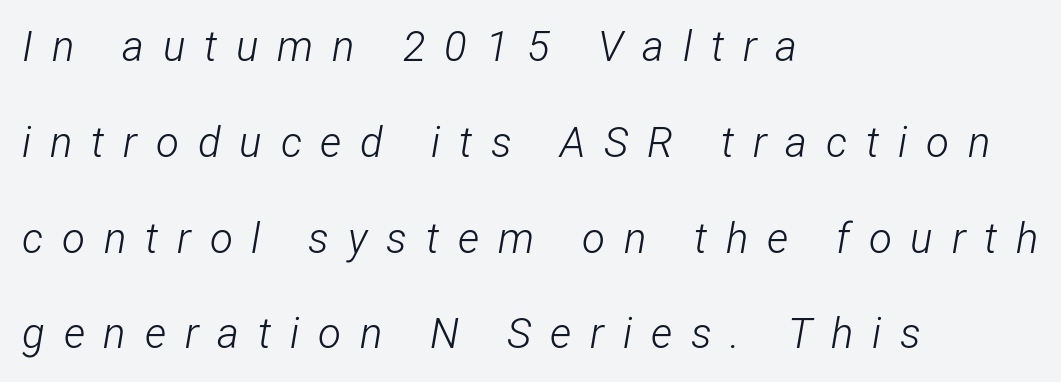
The passage shown is typed in a proportional face where columns would drift. Any mark beneath the type? The region is blank. The glyphs look as if they've been sheared to an angle. No heavy texture on the line: the type isn't bold. The lines are quadded left. Between one letter and the next there's a generous, obvious gap.
